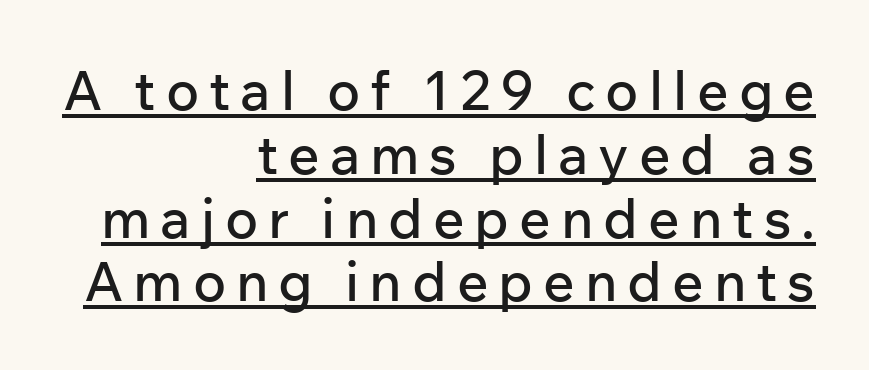
{"serif": "no", "italic": "no", "width": "normal", "stroke_contrast": "low", "x_height": "medium", "monospaced": "no", "underline": "yes", "align": "right", "line_spacing_ratio": 1.16, "glyph_px": 55}
